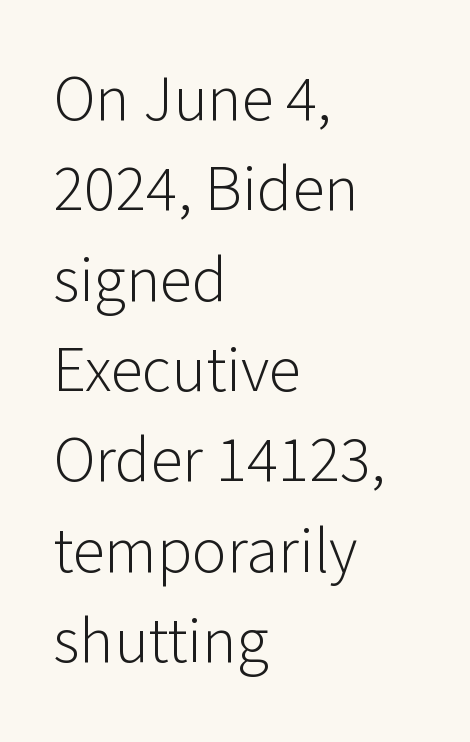
These lines are rendered in a variable-pitch font. Line spacing here is normal. Caption: face not bold, strokes unweighted. Students, note that the glyphs here touch the page at normal intervals. The text was rendered using a sans face with plain stroke endings. In CSS terms this would be text-align: left.
